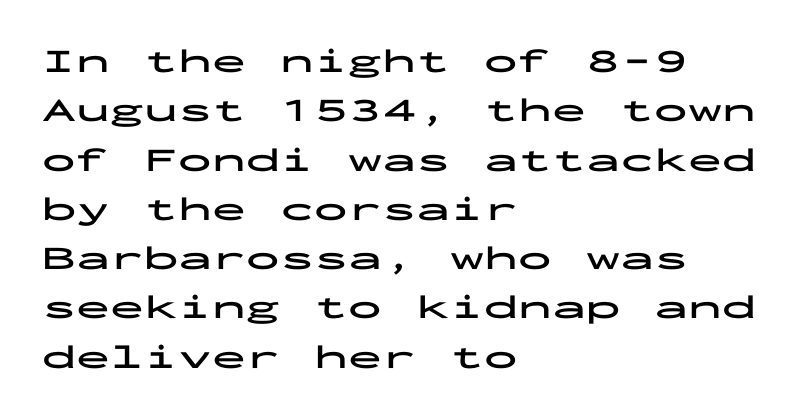
Font category for this specimen: sans-serif. The typography opts for an upright posture over an oblique one. Each new line begins a customary step beneath the previous one. Think of a typewriter: that constant character pitch is what you see here. Nobody touched the tracking dial on this one. The space beneath each line is pristine and unruled.
